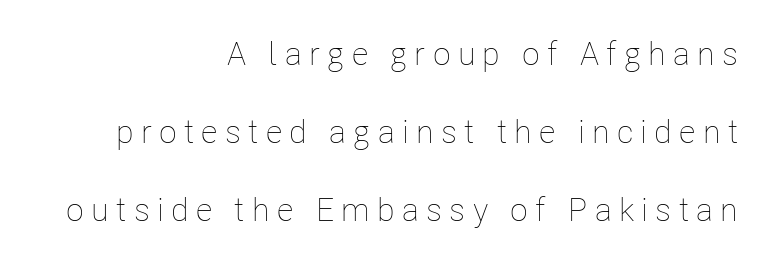
The image shows 33 px thin, condensed type, upright; set right-aligned, loose line spacing (2.37x), unusually wide letter spacing (+0.22 em), not underlined; low stroke contrast and a medium x-height.
